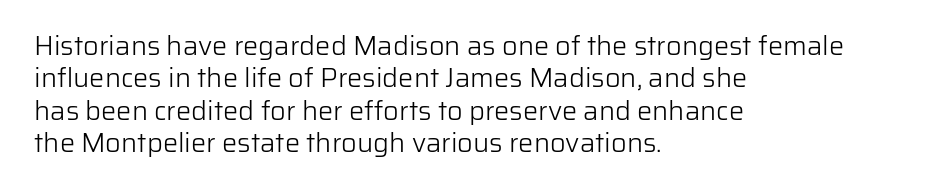
{"italic": "no", "bold": "no", "underline": "no", "align": "left", "line_spacing_ratio": 1.2, "letter_spacing": "normal", "letter_spacing_em": 0.0, "glyph_px": 27}
